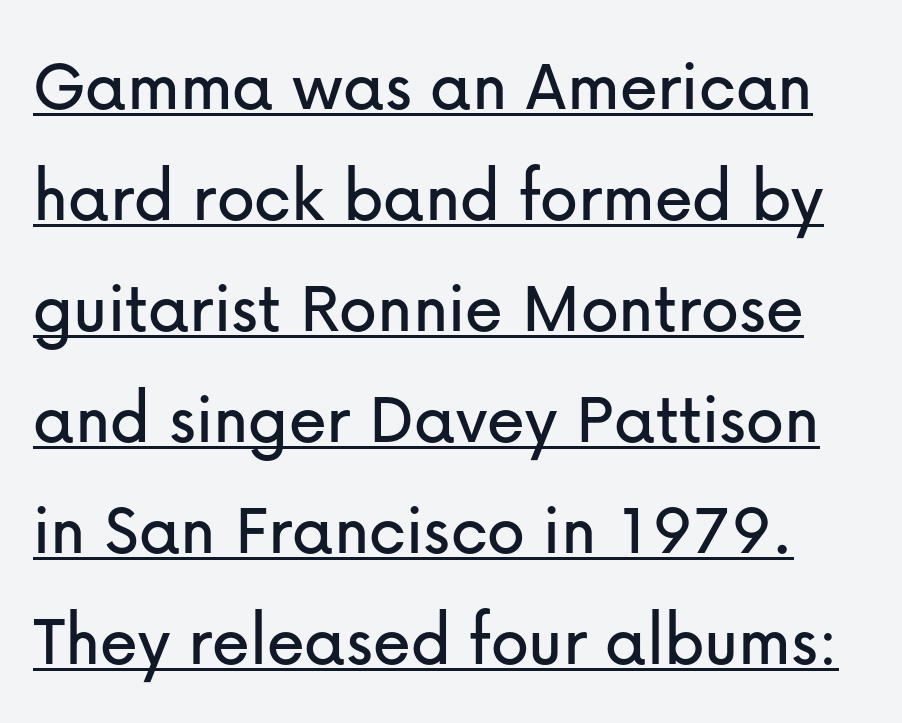
No italicization has been applied; the sample stays upright. Line spacing here is normal. The typeface chosen for these lines omits serifs. Each letter keeps its own natural width here, so spacing adapts to shape. The string is rendered with underlining switched on.
